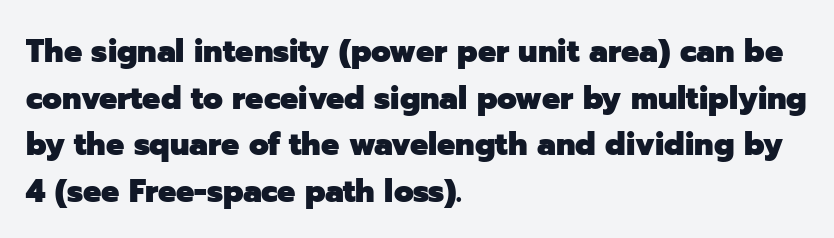
The image shows 32 px heavy sans-serif type, upright; set left-aligned, normal line spacing (1.46x), normal letter spacing, not underlined; low stroke contrast and a medium x-height.
